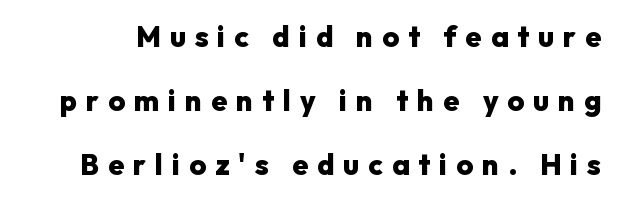
You could not count columns in this text — the font is proportionally spaced. Does extra space separate the letters? Yes, quite a lot of it. Only glyphs here, with clear space below each row. Are there feet on the stems? There aren't — it's a sans. The rendering uses a bold face; every stroke is thick and dark. Vertical strokes here are truly vertical.
